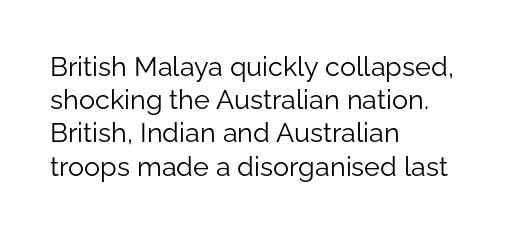
{"italic": "no", "bold": "no", "underline": "no", "align": "left", "line_spacing_ratio": 1.23, "letter_spacing": "normal", "letter_spacing_em": 0.0, "glyph_px": 27}
